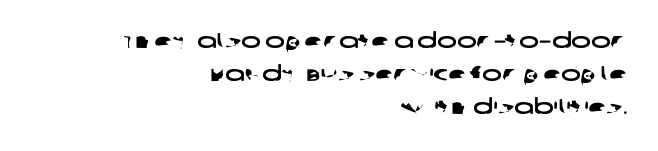
Q: Is the text underlined? A: No.
Q: How is the paragraph aligned? A: Right-aligned.
Q: Is the spacing between letters normal or unusually wide? A: Normal.
Q: Is the spacing between lines tight, normal or loose? A: Normal.
